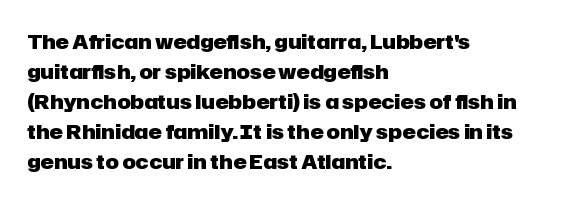
The image shows 20 px bold type, upright; set left-aligned, normal line spacing (1.5x), normal letter spacing, not underlined.
